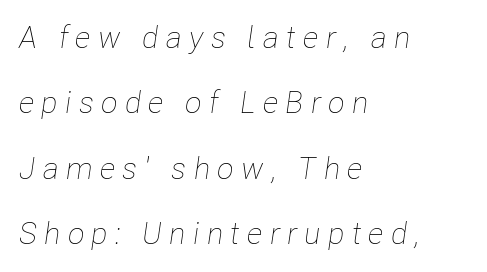
{"italic": "yes", "lean": "right", "slant_degrees": 8, "bold": "no", "weight": "thin", "width": "condensed", "stroke_contrast": "low", "x_height": "medium", "monospaced": "no", "underline": "no", "align": "left", "line_spacing": "loose", "line_spacing_ratio": 2.11, "letter_spacing": "wide", "letter_spacing_em": 0.23, "glyph_px": 31}
